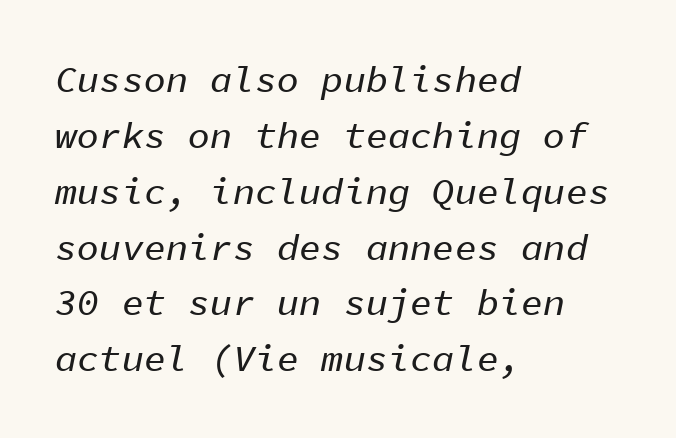
Q: Is the text italic (slanted)? A: Yes, it leans right by about 11 degrees.
Q: Is the text underlined? A: No.
Q: How is the paragraph aligned? A: Left-aligned.
Q: Is the spacing between letters normal or unusually wide? A: Normal.
Q: Is the spacing between lines tight, normal or loose? A: Normal.
Q: Width (condensed, normal, or wide)? A: Normal.
Q: Stroke contrast? A: Low.
Q: x-height? A: Medium.
Q: Monospaced? A: Yes.
